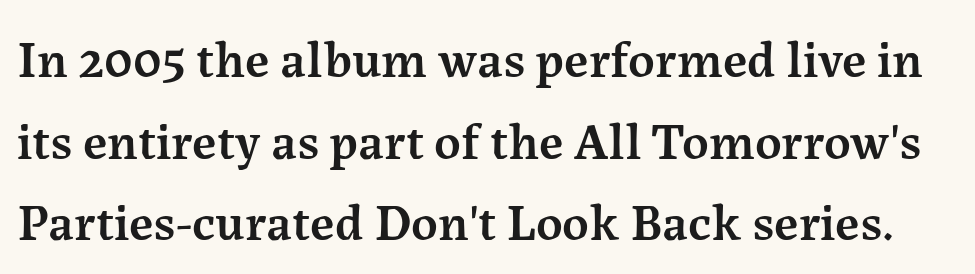
Q: Is the text bold? A: Semi-bold.
Q: Is the text italic (slanted)? A: No, it is upright.
Q: Is the typeface a serif or a sans-serif typeface? A: Serif.
Q: Is the text underlined? A: No.
Q: Is the spacing between letters normal or unusually wide? A: Normal.
Q: Is the spacing between lines tight, normal or loose? A: Normal.
Q: Width (condensed, normal, or wide)? A: Normal.
Q: Stroke contrast? A: Medium.
Q: x-height? A: Medium.
Q: Monospaced? A: No.
